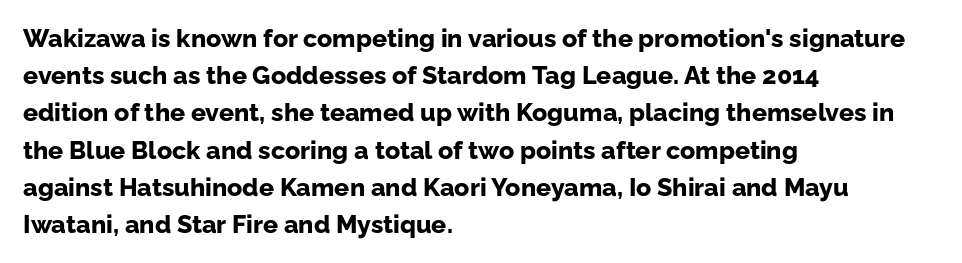
The image shows 25 px bold type, upright; set left-aligned, normal line spacing (1.49x), normal letter spacing, not underlined.
